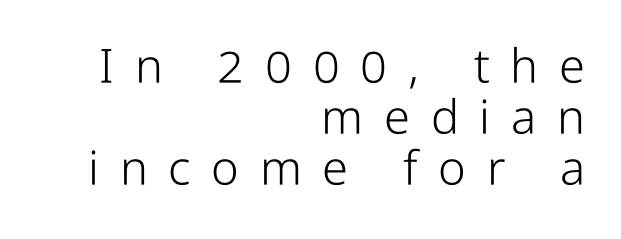
Q: Is the text bold? A: No.
Q: Is the text italic (slanted)? A: No, it is upright.
Q: Is the typeface a serif or a sans-serif typeface? A: Sans-serif.
Q: Is the text underlined? A: No.
Q: How is the paragraph aligned? A: Right-aligned.
Q: Is the spacing between letters normal or unusually wide? A: Unusually wide.
Q: Is the spacing between lines tight, normal or loose? A: Tight.
Q: Width (condensed, normal, or wide)? A: Condensed.
Q: Stroke contrast? A: Low.
Q: x-height? A: Medium.
Q: Monospaced? A: No.
